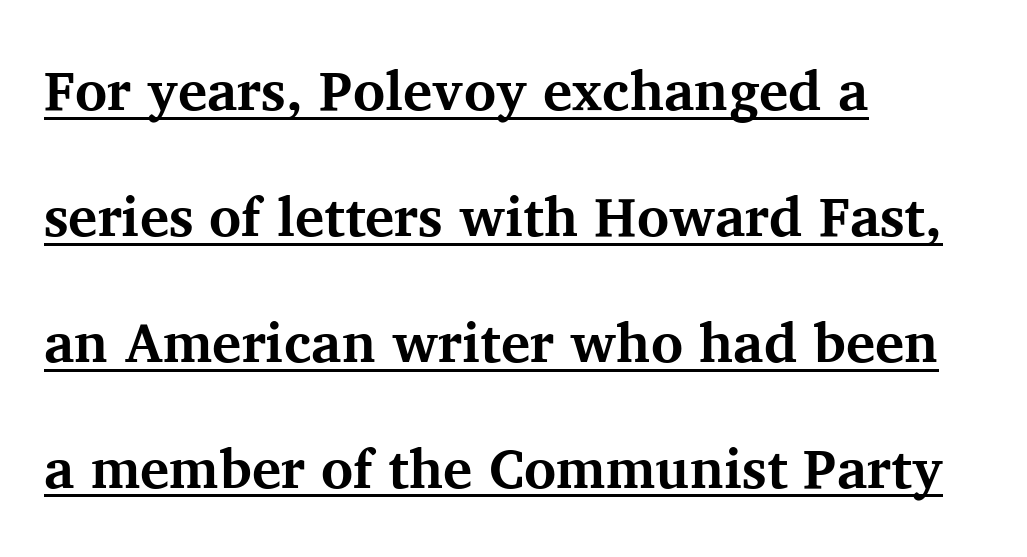
Q: Is the text bold? A: Yes.
Q: Is the text italic (slanted)? A: No, it is upright.
Q: Is the typeface a serif or a sans-serif typeface? A: Serif.
Q: Is the text underlined? A: Yes.
Q: How is the paragraph aligned? A: Left-aligned.
Q: Is the spacing between letters normal or unusually wide? A: Normal.
Q: Is the spacing between lines tight, normal or loose? A: Loose.
Q: Width (condensed, normal, or wide)? A: Normal.
Q: Stroke contrast? A: Medium.
Q: x-height? A: Medium.
Q: Monospaced? A: No.
